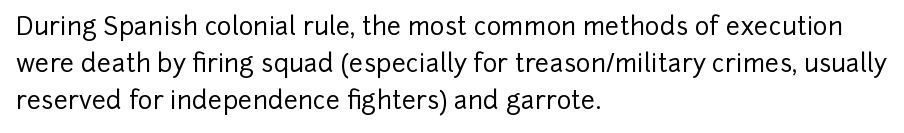
The image shows 25 px text type, upright; set left-aligned, normal line spacing (1.49x), normal letter spacing, not underlined.
